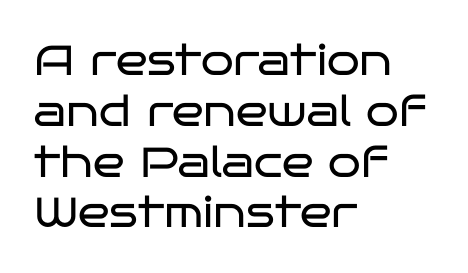
Q: Is the text bold? A: No.
Q: Is the text italic (slanted)? A: No, it is upright.
Q: Is the typeface a serif or a sans-serif typeface? A: Sans-serif.
Q: Is the text underlined? A: No.
Q: How is the paragraph aligned? A: Left-aligned.
Q: Is the spacing between letters normal or unusually wide? A: Normal.
Q: Width (condensed, normal, or wide)? A: Wide.
Q: Stroke contrast? A: Low.
Q: x-height? A: Large.
Q: Monospaced? A: No.
